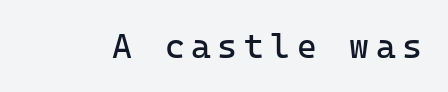
Q: Is the text bold? A: No.
Q: Is the text italic (slanted)? A: No, it is upright.
Q: Is the typeface a serif or a sans-serif typeface? A: Sans-serif.
Q: Is the text underlined? A: No.
Q: Width (condensed, normal, or wide)? A: Normal.
Q: Stroke contrast? A: Low.
Q: x-height? A: Medium.
